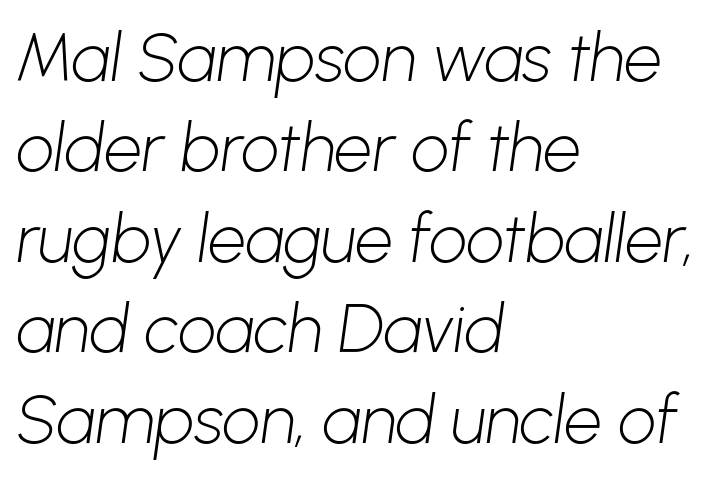
I'd call this a sans setting — the letters go barefoot. These lines sit exactly where default settings would place them. The area under the type is left untouched. This is not heavy type; no bold has been used. These lines are rendered in a variable-pitch font.
